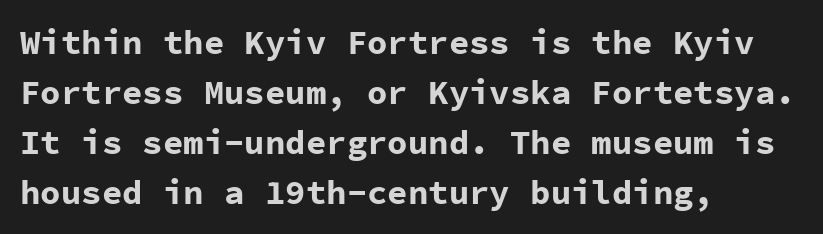
The image shows 34 px bold sans-serif type, upright, monospaced; set left-aligned, normal line spacing (1.47x), normal letter spacing, not underlined; low stroke contrast and a medium x-height.
